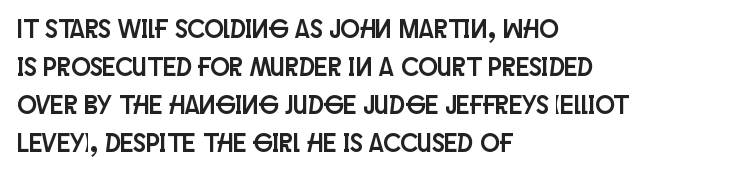
{"italic": "no", "underline": "no", "align": "left", "line_spacing": "normal", "line_spacing_ratio": 1.46, "letter_spacing": "normal", "letter_spacing_em": 0.0, "glyph_px": 26}
